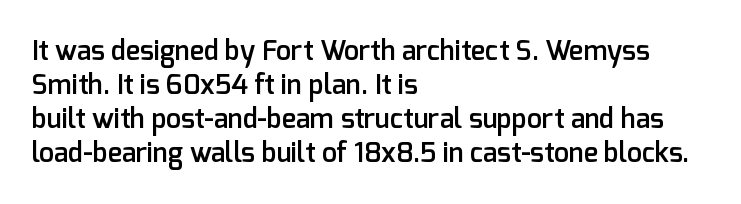
The type sits square on the baseline with zero lean. A clean baseline with only descenders dipping below it. This sample is left-justified, so line endings fall wherever the words run out. Characters follow at the spacing the type designer built in. The font is running at a semibold setting, under full bold. This block has exactly the height ordinary leading produces.
